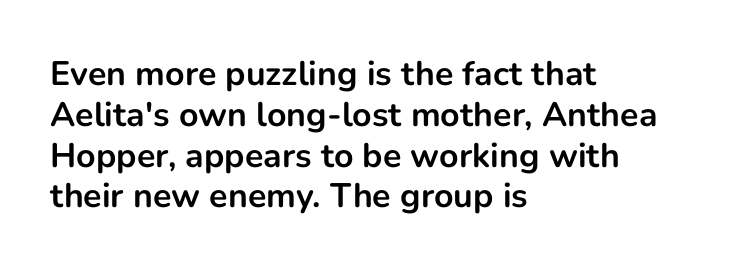
Q: Is the text bold? A: Yes.
Q: Is the text italic (slanted)? A: No, it is upright.
Q: Is the typeface a serif or a sans-serif typeface? A: Sans-serif.
Q: Is the text underlined? A: No.
Q: How is the paragraph aligned? A: Left-aligned.
Q: Is the spacing between letters normal or unusually wide? A: Normal.
Q: Width (condensed, normal, or wide)? A: Normal.
Q: Stroke contrast? A: Low.
Q: x-height? A: Medium.
Q: Monospaced? A: No.
